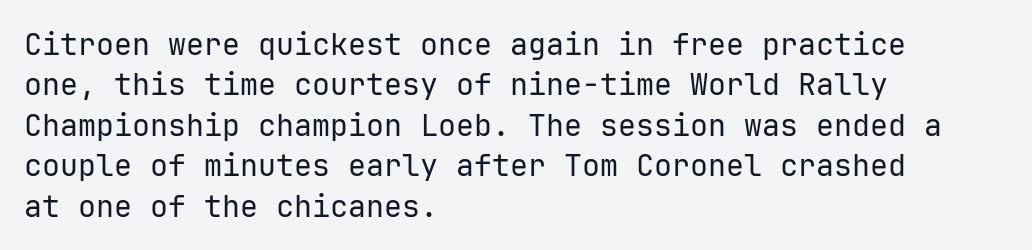
Q: Is the text bold? A: No.
Q: Is the text italic (slanted)? A: No, it is upright.
Q: Is the typeface a serif or a sans-serif typeface? A: Sans-serif.
Q: Is the text underlined? A: No.
Q: How is the paragraph aligned? A: Left-aligned.
Q: Is the spacing between letters normal or unusually wide? A: Normal.
Q: Is the spacing between lines tight, normal or loose? A: Normal.
Q: Width (condensed, normal, or wide)? A: Normal.
Q: Stroke contrast? A: Low.
Q: x-height? A: Medium.
Q: Monospaced? A: Yes.
